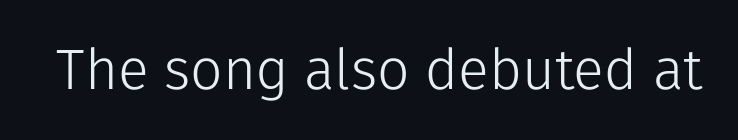
Ascenders rise straight up at ninety degrees. The area under the type is left untouched. Do the characters align in a grid? No, the font is proportional. This sample uses plain, unmodified letter spacing. Classification — sans serif. The passage shown is not bold in any degree.
